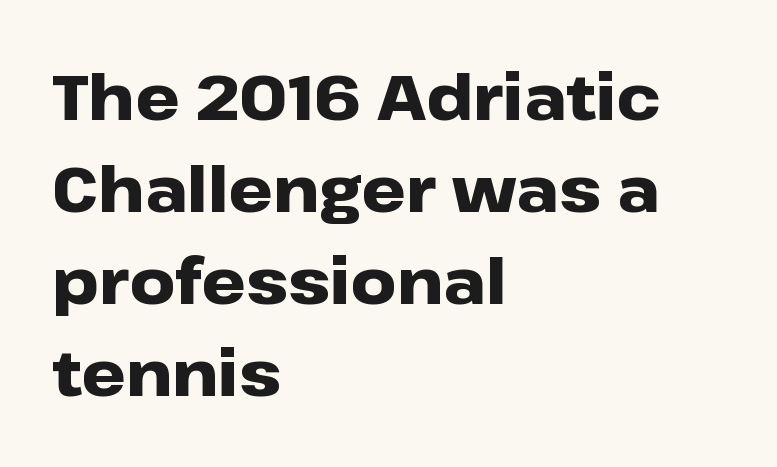
The image shows 63 px heavy, wide sans-serif type, upright; set left-aligned, normal line spacing (1.46x), normal letter spacing, not underlined; low stroke contrast and a medium x-height.
